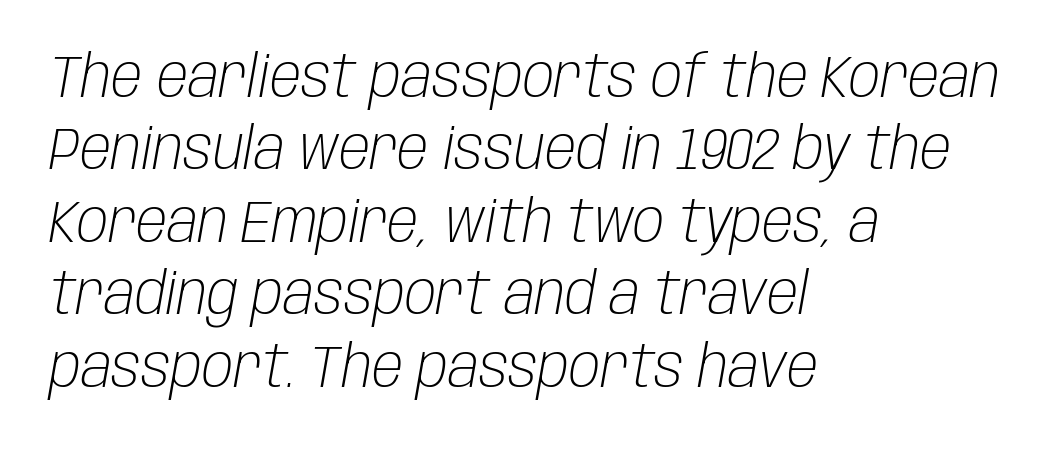
Clear beneath every line of the passage. Would a proofreader flag this as italicized? Yes. Character widths vary here, with narrow letters taking less room than wide ones. Left-aligned paragraph, ragged on the right. The strokes are not fattened; the text isn't bold. Leading: standard.
